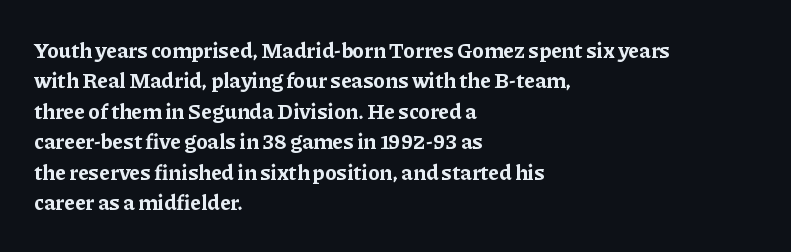
Q: Is the text bold? A: Yes.
Q: Is the text italic (slanted)? A: No, it is upright.
Q: Is the text underlined? A: No.
Q: How is the paragraph aligned? A: Left-aligned.
Q: Is the spacing between letters normal or unusually wide? A: Normal.
Q: Is the spacing between lines tight, normal or loose? A: Normal.
